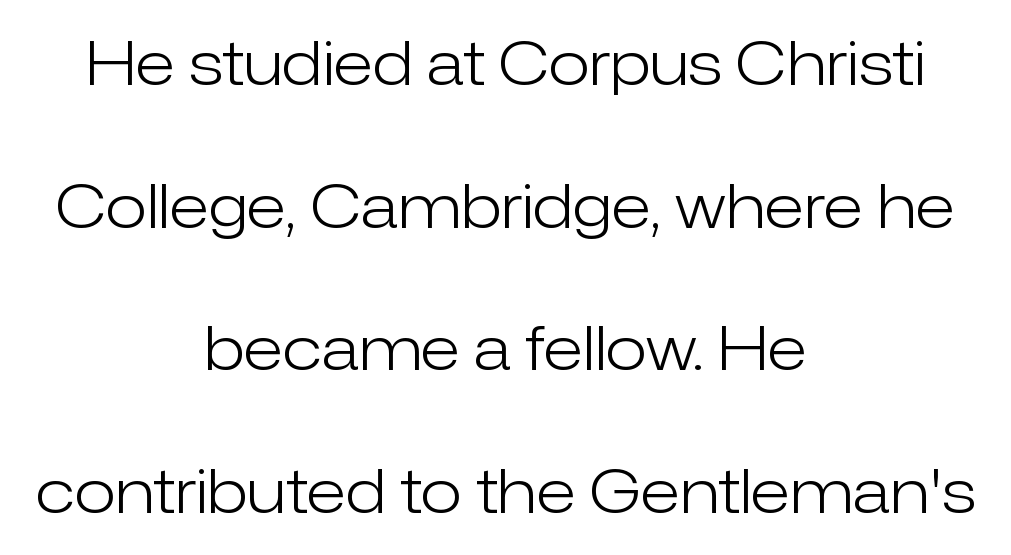
{"serif": "no", "italic": "no", "bold": "no", "weight": "light", "width": "normal", "stroke_contrast": "low", "x_height": "medium", "monospaced": "no", "underline": "no", "align": "center", "line_spacing": "loose", "line_spacing_ratio": 2.34, "letter_spacing": "normal", "letter_spacing_em": 0.0, "glyph_px": 61}
